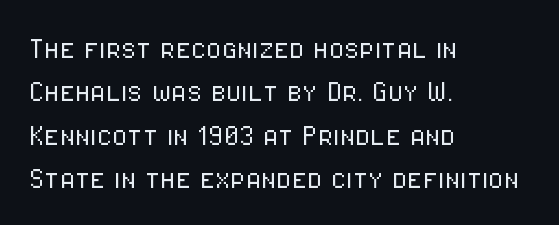
{"serif": "no", "italic": "no", "bold": "no", "weight": "light", "width": "condensed", "stroke_contrast": "low", "x_height": "medium", "monospaced": "no", "underline": "no", "align": "left", "line_spacing_ratio": 1.24, "letter_spacing": "normal", "letter_spacing_em": 0.0, "glyph_px": 35}
